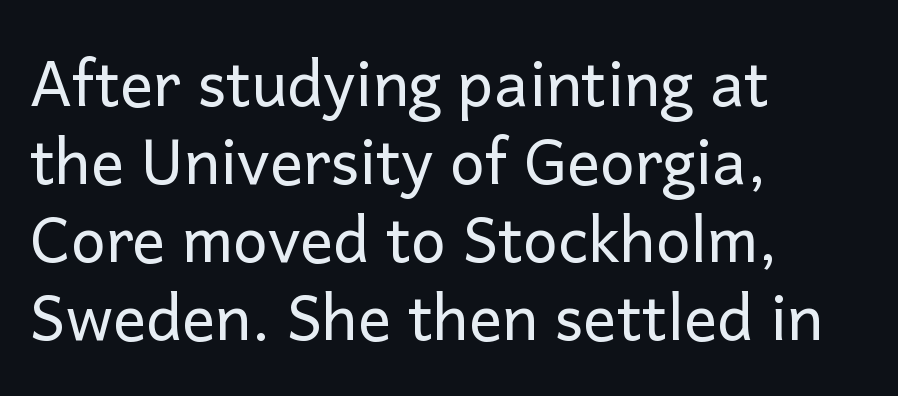
{"serif": "no", "italic": "no", "bold": "no", "weight": "regular", "width": "normal", "stroke_contrast": "low", "x_height": "medium", "monospaced": "no", "underline": "no", "align": "left", "line_spacing": "normal", "line_spacing_ratio": 1.26, "letter_spacing": "normal", "letter_spacing_em": 0.0, "glyph_px": 62}
